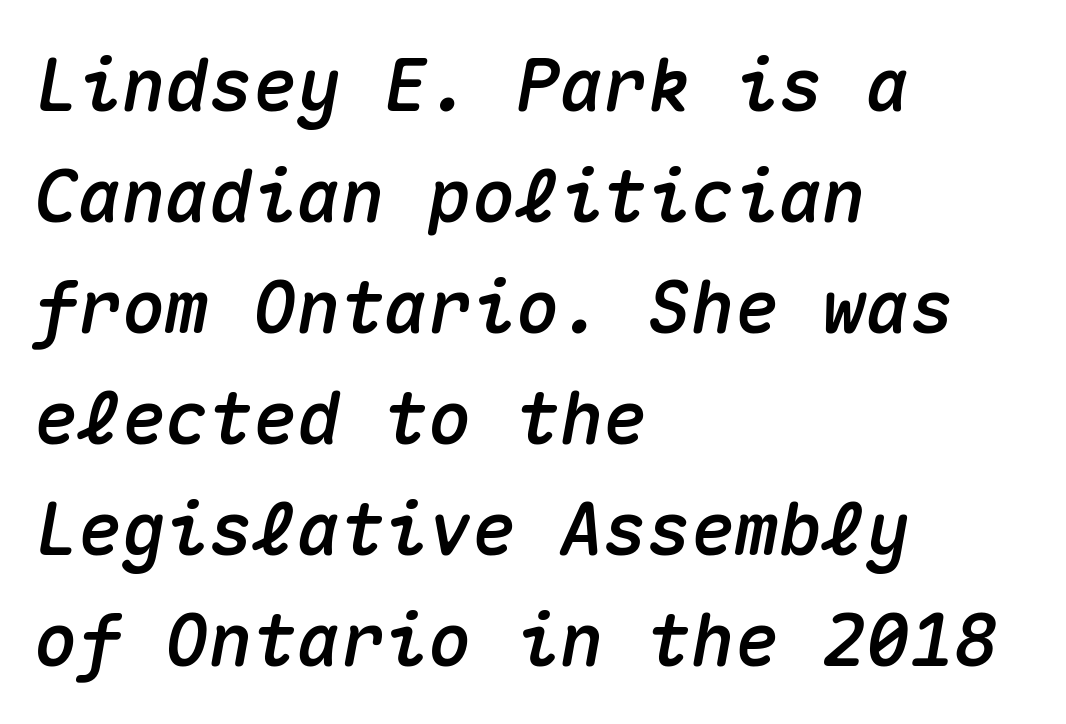
{"italic": "yes", "lean": "right", "slant_degrees": 10, "width": "normal", "stroke_contrast": "medium", "x_height": "medium", "monospaced": "yes", "underline": "no", "align": "left", "line_spacing": "normal", "line_spacing_ratio": 1.52, "letter_spacing": "normal", "letter_spacing_em": 0.0, "glyph_px": 73}
